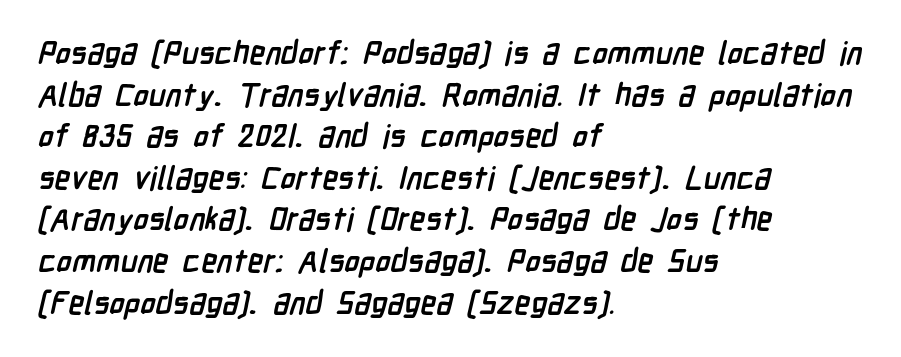
{"serif": "no", "bold": "yes", "weight": "semibold", "width": "condensed", "stroke_contrast": "low", "x_height": "medium", "monospaced": "no", "underline": "no", "align": "left", "line_spacing": "normal", "line_spacing_ratio": 1.3, "letter_spacing": "normal", "letter_spacing_em": 0.0, "glyph_px": 32}
